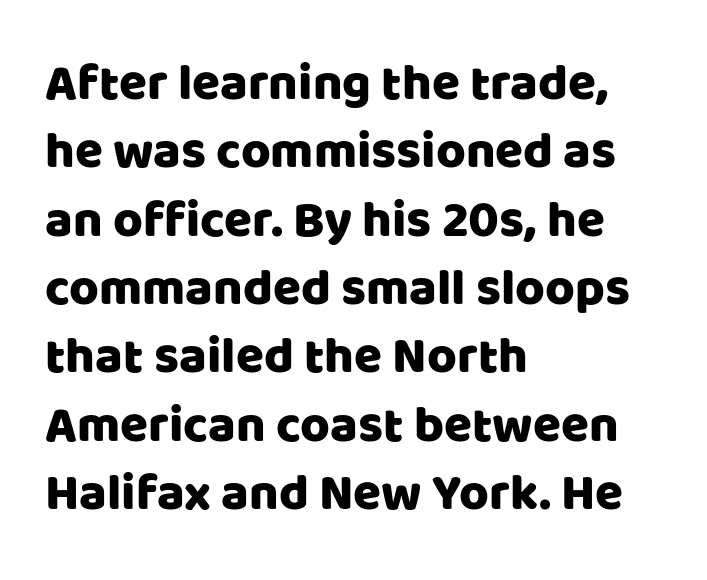
The letterforms sit shoulder to shoulder at normal distance. Each letter keeps its own natural width here, so spacing adapts to shape. The rendering shows plain stroke endings on the letterforms — a sans-serif design. The lines are quadded left.
